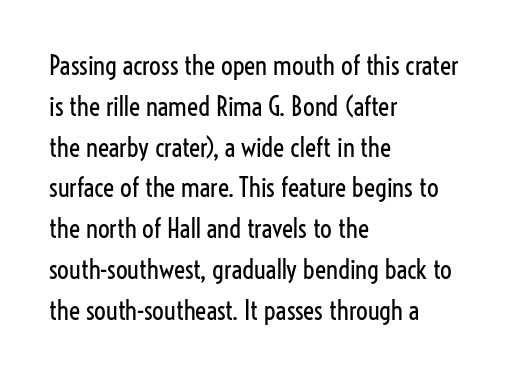
{"italic": "no", "bold": "no", "underline": "no", "align": "left", "line_spacing": "normal", "line_spacing_ratio": 1.57, "letter_spacing": "normal", "letter_spacing_em": 0.0, "glyph_px": 26}
